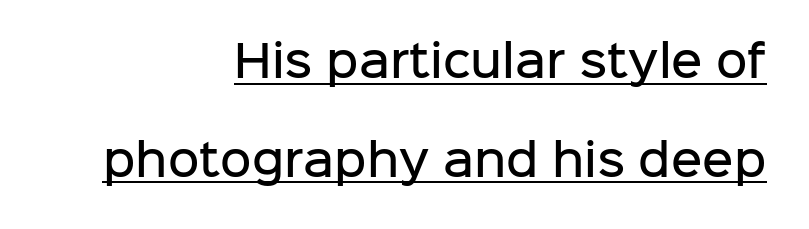
The image shows 43 px semibold sans-serif type, upright; set right-aligned, loose line spacing (2.3x), normal letter spacing, underlined; low stroke contrast and a medium x-height.
